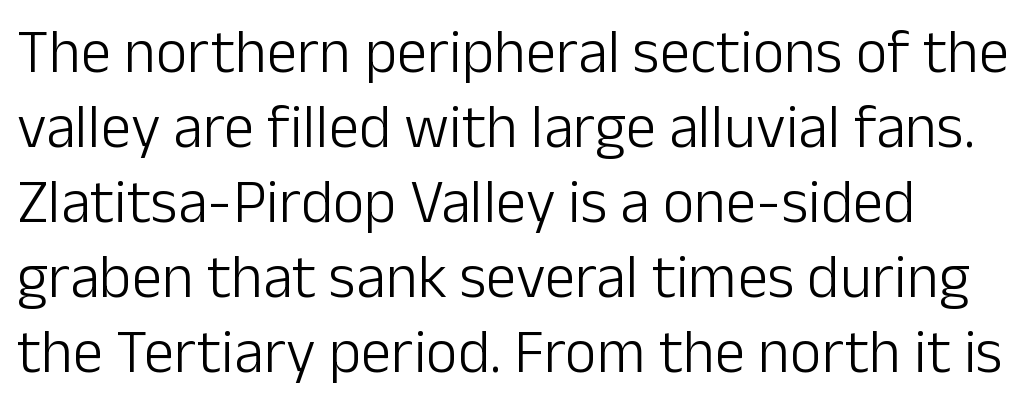
Q: Is the text bold? A: No.
Q: Is the text italic (slanted)? A: No, it is upright.
Q: Is the typeface a serif or a sans-serif typeface? A: Sans-serif.
Q: Is the text underlined? A: No.
Q: Is the spacing between letters normal or unusually wide? A: Normal.
Q: Width (condensed, normal, or wide)? A: Normal.
Q: Stroke contrast? A: Low.
Q: x-height? A: Medium.
Q: Monospaced? A: No.
